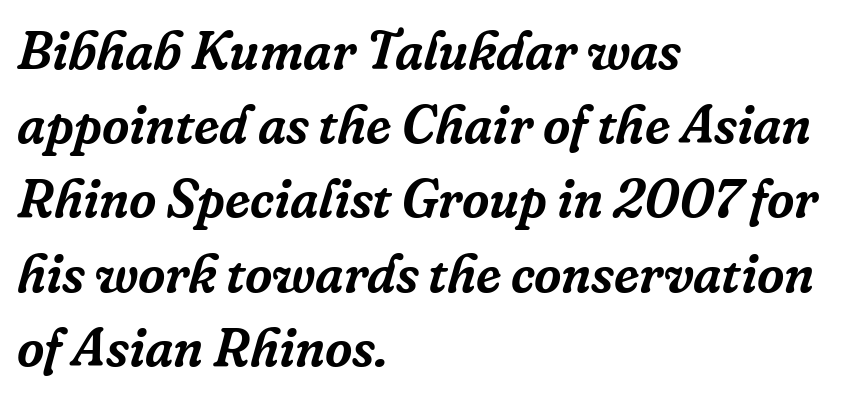
These lines are set flush left with a ragged right edge. The typography opts for an oblique posture over an upright one. Standard letterfit; no display-style spreading of the glyphs. This rendering features lettering with no underline. Each letter's strokes conclude with small projecting serifs. If you measured baseline to baseline, you'd find a middling distance.
